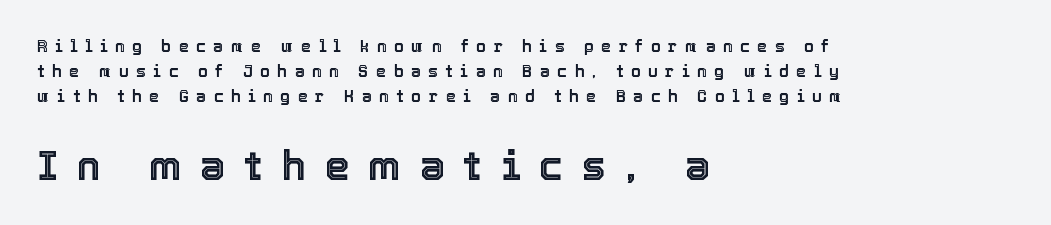
Leading matches the norm, producing a regular column. Characters follow at a spacing far wider than the type designer built in. The letters stand upright; this is a roman face. These lines stack with their left ends in a neat column. The block sitting lower on the canvas is the one with enlarged characters.
